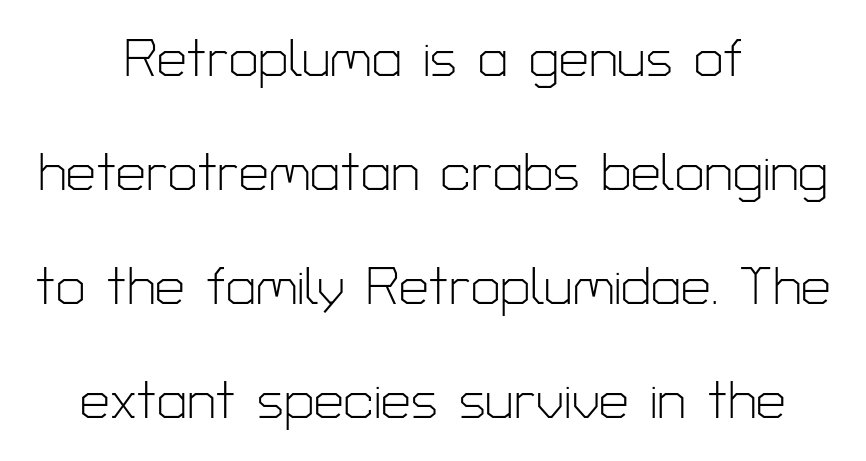
Q: Is the text bold? A: No.
Q: Is the text italic (slanted)? A: No, it is upright.
Q: Is the typeface a serif or a sans-serif typeface? A: Sans-serif.
Q: Is the text underlined? A: No.
Q: How is the paragraph aligned? A: Centered.
Q: Is the spacing between letters normal or unusually wide? A: Normal.
Q: Is the spacing between lines tight, normal or loose? A: Loose.
Q: Width (condensed, normal, or wide)? A: Normal.
Q: Stroke contrast? A: Low.
Q: x-height? A: Medium.
Q: Monospaced? A: No.
